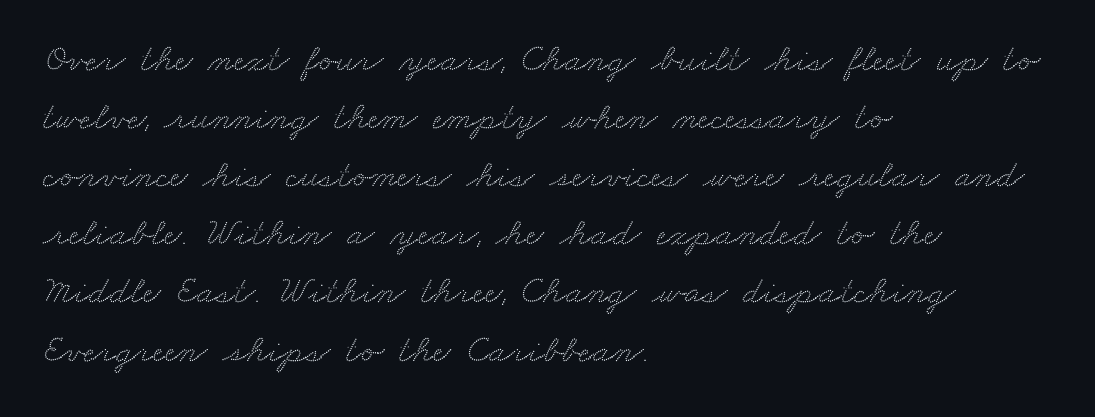
{"serif": "yes", "width": "wide", "stroke_contrast": "medium", "x_height": "small", "monospaced": "no", "underline": "no", "align": "left", "line_spacing": "normal", "line_spacing_ratio": 1.49, "letter_spacing": "normal", "letter_spacing_em": 0.0, "glyph_px": 39}
